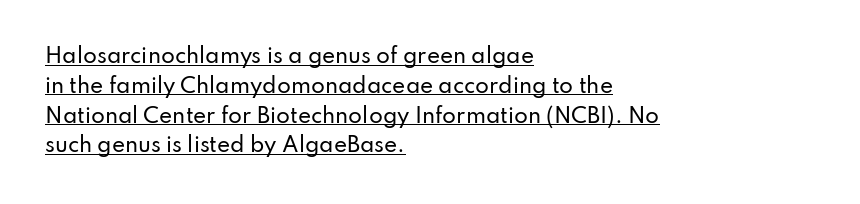
The image shows 20 px text type, upright; set left-aligned, normal line spacing (1.49x), normal letter spacing, underlined.
